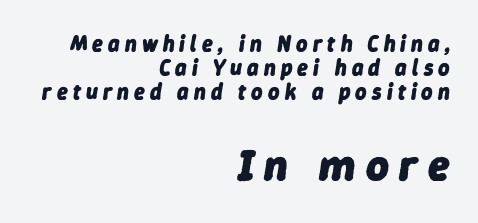
{"italic": "yes", "lean": "right", "slant_degrees": 9, "bold": "yes", "weight": "heavy", "width": "normal", "stroke_contrast": "low", "x_height": "medium", "monospaced": "no", "underline": "no", "align": "right", "line_spacing": "tight", "line_spacing_ratio": 1.09, "letter_spacing": "wide", "letter_spacing_em": 0.23, "larger_block": "second", "size_ratio": 2.0, "glyph_px": 44}
